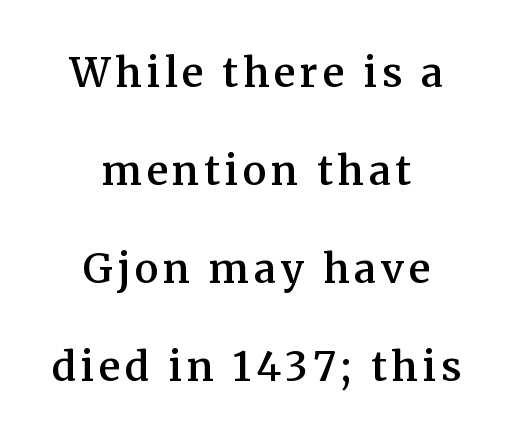
The image shows 40 px semibold serif type, upright; set centered, loose line spacing (2.45x), not underlined; medium stroke contrast and a medium x-height.
